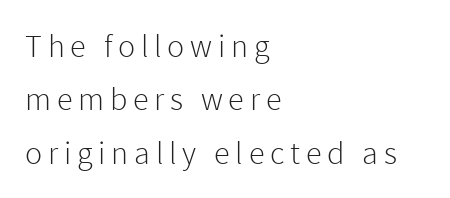
The font sits on the lighter half of the weight spectrum, regular included. A typesetter would mark this as roman, not italic. Notice how the passage keeps a crisp vertical edge on the left only. The rendering uses natural spacing where letterforms have individual widths.
